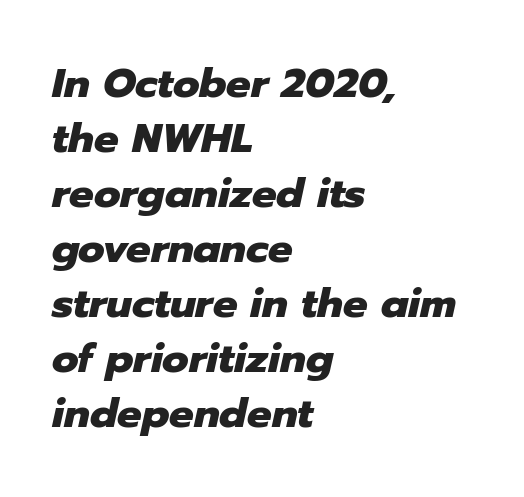
{"italic": "yes", "lean": "right", "slant_degrees": 12, "bold": "yes", "weight": "heavy", "width": "normal", "stroke_contrast": "low", "x_height": "medium", "monospaced": "no", "underline": "no", "align": "left", "line_spacing": "normal", "line_spacing_ratio": 1.34, "letter_spacing": "normal", "letter_spacing_em": 0.0, "glyph_px": 41}
